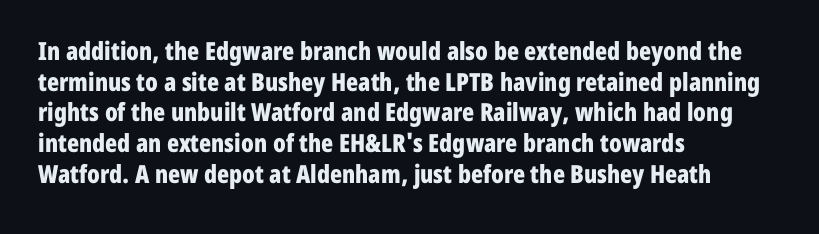
{"italic": "no", "bold": "yes", "underline": "no", "align": "left", "line_spacing_ratio": 1.23, "letter_spacing": "normal", "letter_spacing_em": 0.0, "glyph_px": 25}
